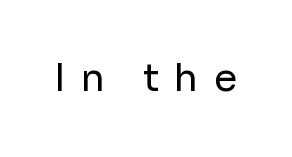
The image shows 38 px regular-weight sans-serif type, upright; set unusually wide letter spacing (+0.39 em), not underlined; low stroke contrast and a medium x-height.
